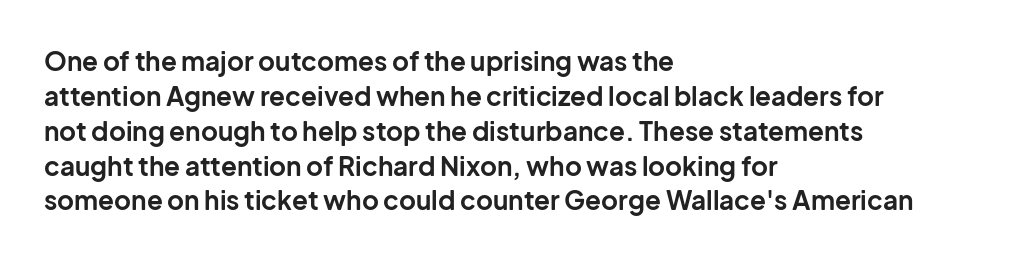
Q: Is the text bold? A: Yes.
Q: Is the text italic (slanted)? A: No, it is upright.
Q: Is the text underlined? A: No.
Q: How is the paragraph aligned? A: Left-aligned.
Q: Is the spacing between letters normal or unusually wide? A: Normal.
Q: Is the spacing between lines tight, normal or loose? A: Normal.
